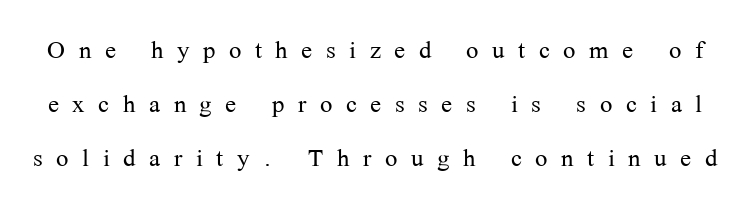
{"serif": "yes", "italic": "no", "bold": "no", "weight": "light", "width": "normal", "stroke_contrast": "medium", "x_height": "medium", "monospaced": "no", "underline": "no", "line_spacing": "normal", "line_spacing_ratio": 1.63, "letter_spacing": "wide", "letter_spacing_em": 0.41, "glyph_px": 33}
